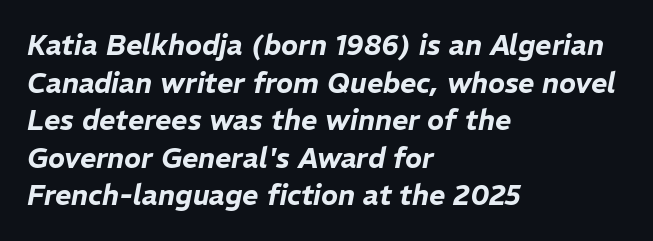
Q: Is the text italic (slanted)? A: Yes, it leans right by about 11 degrees.
Q: Is the text underlined? A: No.
Q: How is the paragraph aligned? A: Left-aligned.
Q: Is the spacing between letters normal or unusually wide? A: Normal.
Q: Is the spacing between lines tight, normal or loose? A: Normal.
Q: Width (condensed, normal, or wide)? A: Normal.
Q: Stroke contrast? A: Low.
Q: x-height? A: Medium.
Q: Monospaced? A: No.
